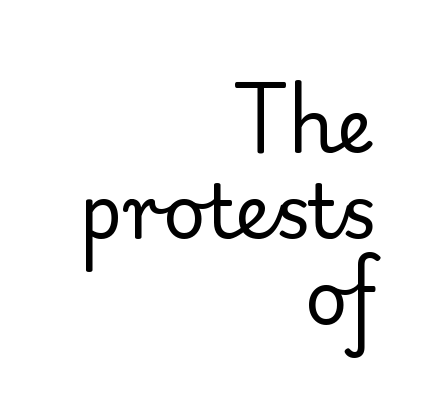
{"serif": "yes", "italic": "no", "bold": "no", "weight": "regular", "width": "normal", "stroke_contrast": "low", "x_height": "small", "monospaced": "no", "underline": "no", "align": "right", "line_spacing_ratio": 1.16, "letter_spacing": "normal", "letter_spacing_em": 0.0, "glyph_px": 74}
